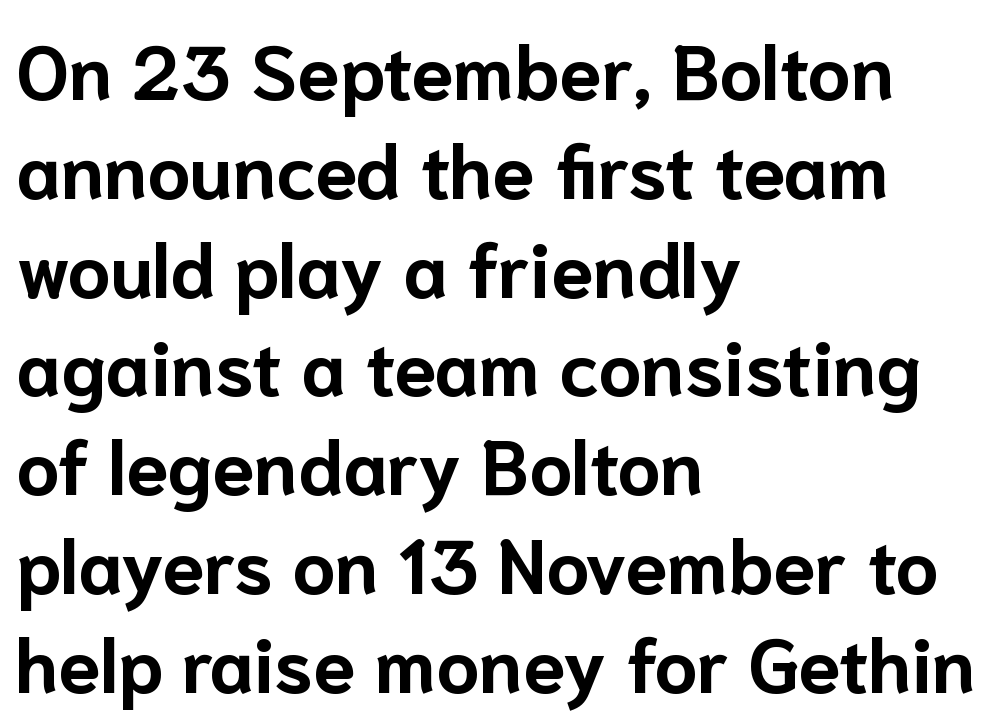
The image shows 76 px bold sans-serif type, upright; set left-aligned, normal line spacing (1.3x), normal letter spacing, not underlined; low stroke contrast and a medium x-height.
